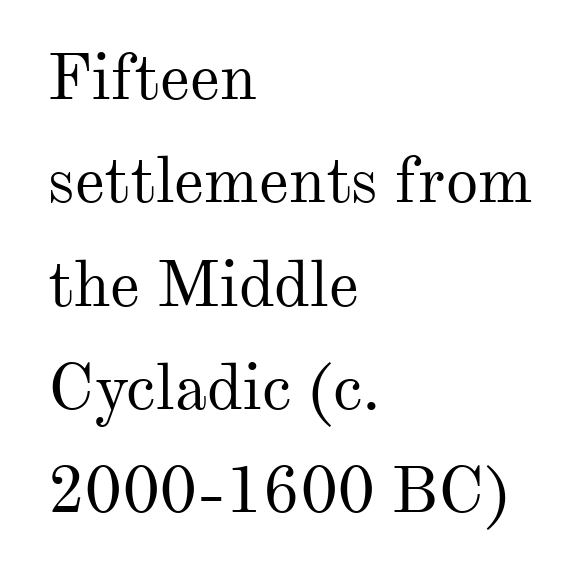
Q: Is the text bold? A: No.
Q: Is the text italic (slanted)? A: No, it is upright.
Q: Is the typeface a serif or a sans-serif typeface? A: Serif.
Q: Is the text underlined? A: No.
Q: How is the paragraph aligned? A: Left-aligned.
Q: Is the spacing between letters normal or unusually wide? A: Normal.
Q: Is the spacing between lines tight, normal or loose? A: Normal.
Q: Width (condensed, normal, or wide)? A: Normal.
Q: Stroke contrast? A: Medium.
Q: x-height? A: Small.
Q: Monospaced? A: No.
